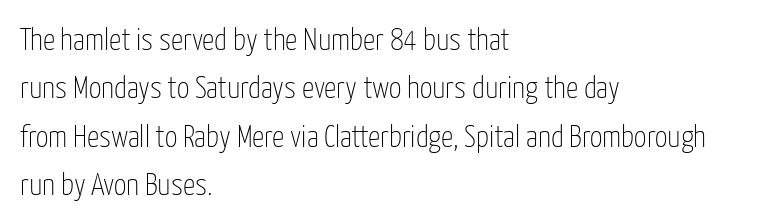
Q: Is the text bold? A: No.
Q: Is the text italic (slanted)? A: No, it is upright.
Q: Is the typeface a serif or a sans-serif typeface? A: Sans-serif.
Q: Is the text underlined? A: No.
Q: How is the paragraph aligned? A: Left-aligned.
Q: Is the spacing between letters normal or unusually wide? A: Normal.
Q: Is the spacing between lines tight, normal or loose? A: Normal.
Q: Width (condensed, normal, or wide)? A: Condensed.
Q: Stroke contrast? A: Low.
Q: x-height? A: Medium.
Q: Monospaced? A: No.
